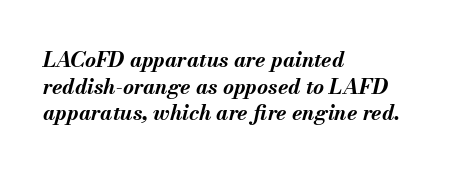
{"italic": "yes", "lean": "right", "slant_degrees": 13, "bold": "yes", "underline": "no", "align": "left", "line_spacing": "normal", "line_spacing_ratio": 1.27, "letter_spacing": "normal", "letter_spacing_em": 0.0, "glyph_px": 21}
